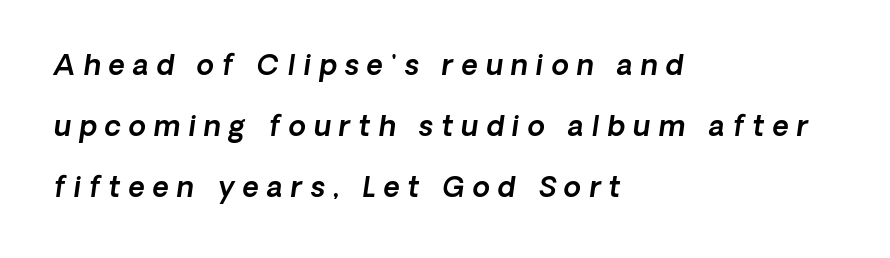
The image shows 28 px text type, italic (leaning right); set left-aligned, loose line spacing (2.17x), unusually wide letter spacing (+0.29 em), not underlined; a medium x-height.
